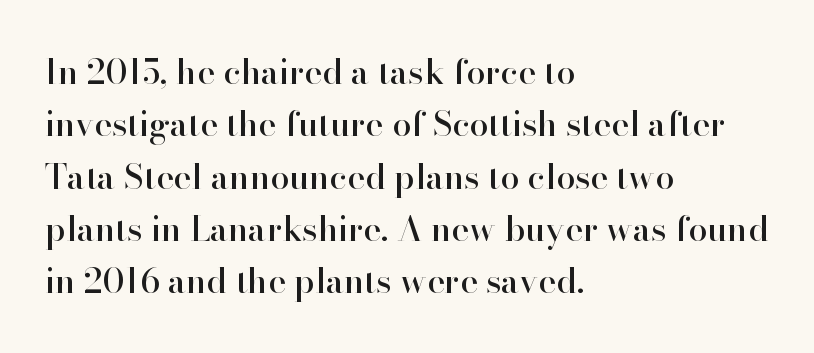
{"serif": "yes", "italic": "no", "width": "normal", "stroke_contrast": "high", "x_height": "small", "monospaced": "no", "underline": "no", "align": "left", "line_spacing": "normal", "line_spacing_ratio": 1.54, "letter_spacing": "normal", "letter_spacing_em": 0.0, "glyph_px": 34}
